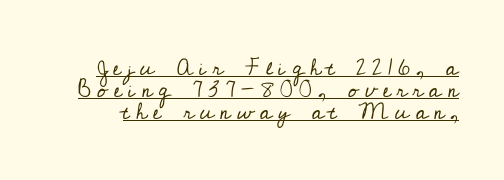
Line spacing here is tight. Emphasis is given by a line drawn under the lettering. The letters are spread apart with noticeably loose tracking. Stroke thickness stays within the range of a standard reading face or lighter.
